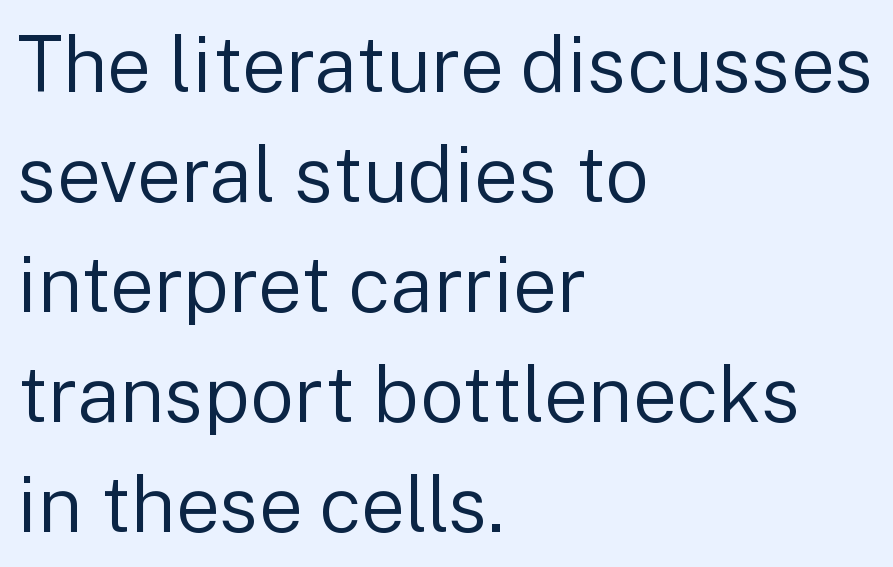
The image shows 78 px regular-weight sans-serif type, upright; set left-aligned, normal line spacing (1.41x), normal letter spacing, not underlined; low stroke contrast and a medium x-height.
